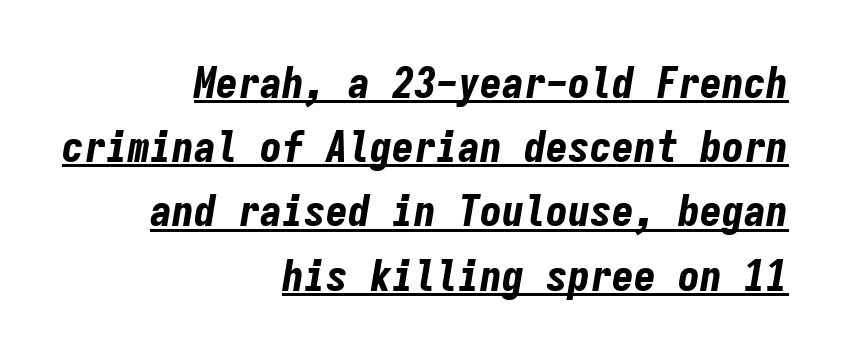
The horizontal fit of the characters is conventional and even. Line ends are locked; line starts wander. Emphasis is given by a line drawn under the lettering. Normally led — the rows are evenly, conventionally spaced. On the weight axis this lands at bold, roughly 700. The face used here is monospaced, like something from a code editor.
